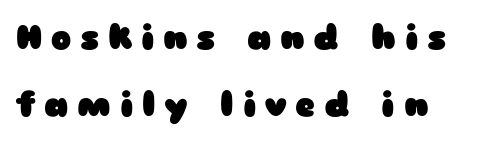
Vertical strokes here are truly vertical. Stroke thickness is high; the sample reads as a true bold. Leading is clearly above the norm, producing a sparse column. Looks like regular typesetting: each glyph gets only the width it needs.
